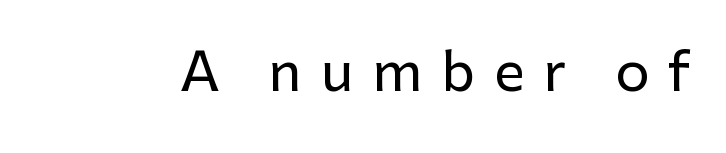
Short note: letters widely spaced. The letters stand straight up with perfectly vertical stems. Classification — sans serif. Proportional: the letters do not fall into vertical columns. Words float on clear page, feet unadorned.
